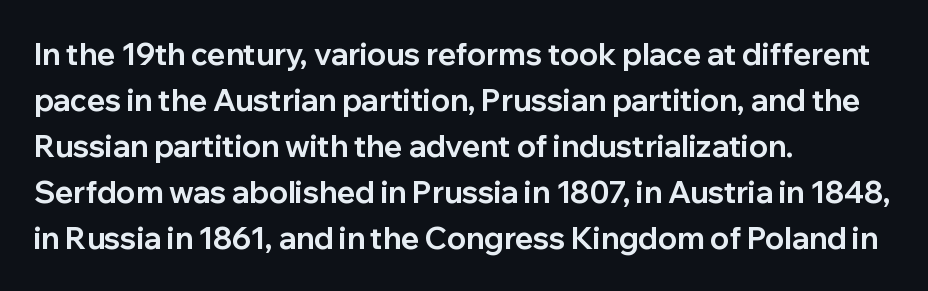
The image shows 30 px bold sans-serif type, upright; set left-aligned, normal line spacing (1.53x), normal letter spacing, not underlined; low stroke contrast and a medium x-height.
